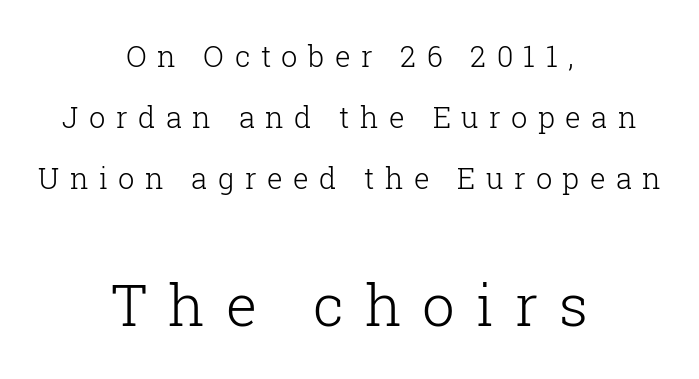
{"serif": "yes", "italic": "no", "bold": "no", "weight": "light", "width": "normal", "stroke_contrast": "low", "x_height": "medium", "monospaced": "no", "underline": "no", "align": "center", "line_spacing": "loose", "line_spacing_ratio": 2.1, "letter_spacing": "wide", "letter_spacing_em": 0.36, "larger_block": "second", "size_ratio": 2.0, "glyph_px": 58}
